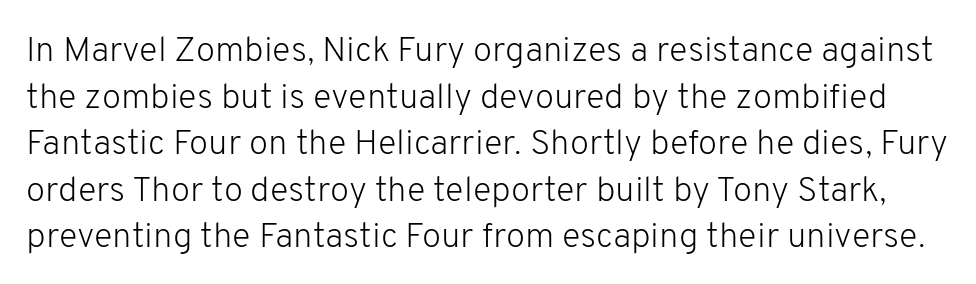
Q: Is the text bold? A: No.
Q: Is the text italic (slanted)? A: No, it is upright.
Q: Is the typeface a serif or a sans-serif typeface? A: Sans-serif.
Q: Is the text underlined? A: No.
Q: Is the spacing between letters normal or unusually wide? A: Normal.
Q: Is the spacing between lines tight, normal or loose? A: Normal.
Q: Width (condensed, normal, or wide)? A: Normal.
Q: Stroke contrast? A: Low.
Q: x-height? A: Medium.
Q: Monospaced? A: No.
